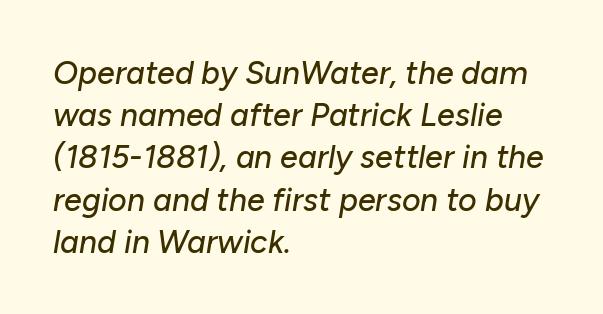
Q: Is the text italic (slanted)? A: Yes, it leans right by about 10 degrees.
Q: Is the text underlined? A: No.
Q: How is the paragraph aligned? A: Left-aligned.
Q: Is the spacing between letters normal or unusually wide? A: Normal.
Q: Is the spacing between lines tight, normal or loose? A: Normal.
Q: Width (condensed, normal, or wide)? A: Normal.
Q: Stroke contrast? A: Low.
Q: x-height? A: Medium.
Q: Monospaced? A: No.
